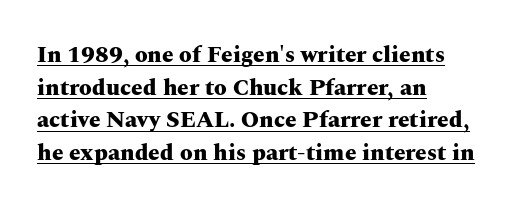
Q: Is the text bold? A: Yes.
Q: Is the text italic (slanted)? A: No, it is upright.
Q: Is the text underlined? A: Yes.
Q: How is the paragraph aligned? A: Left-aligned.
Q: Is the spacing between letters normal or unusually wide? A: Normal.
Q: Is the spacing between lines tight, normal or loose? A: Normal.
